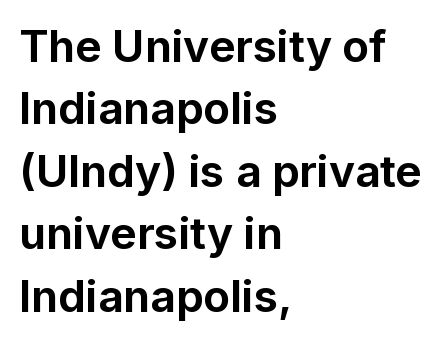
{"serif": "no", "italic": "no", "bold": "yes", "weight": "bold", "width": "normal", "stroke_contrast": "low", "x_height": "medium", "monospaced": "no", "underline": "no", "align": "left", "line_spacing": "normal", "line_spacing_ratio": 1.42, "letter_spacing": "normal", "letter_spacing_em": 0.0, "glyph_px": 44}
